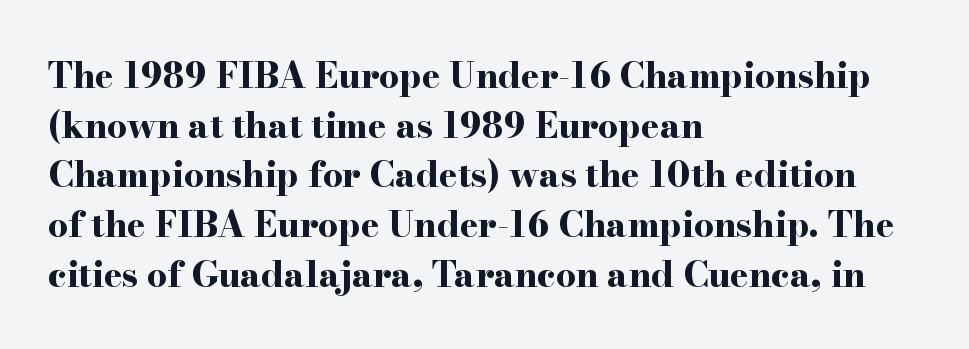
The image shows 35 px bold, wide serif type, upright; set left-aligned, normal line spacing (1.42x), normal letter spacing, not underlined; high stroke contrast and a small x-height.
